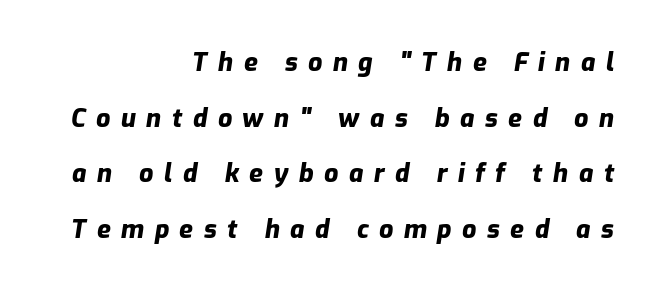
{"italic": "yes", "lean": "right", "slant_degrees": 9, "bold": "yes", "underline": "no", "align": "right", "line_spacing": "loose", "line_spacing_ratio": 2.23, "letter_spacing": "wide", "letter_spacing_em": 0.42, "glyph_px": 25}
